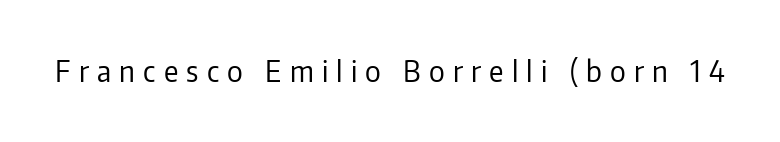
Character widths vary here, with narrow letters taking less room than wide ones. Stroke terminals: plain, sans-serif. The weight would be labelled regular, book, light, or lighter still. Each row of text sits above clean, open space.
